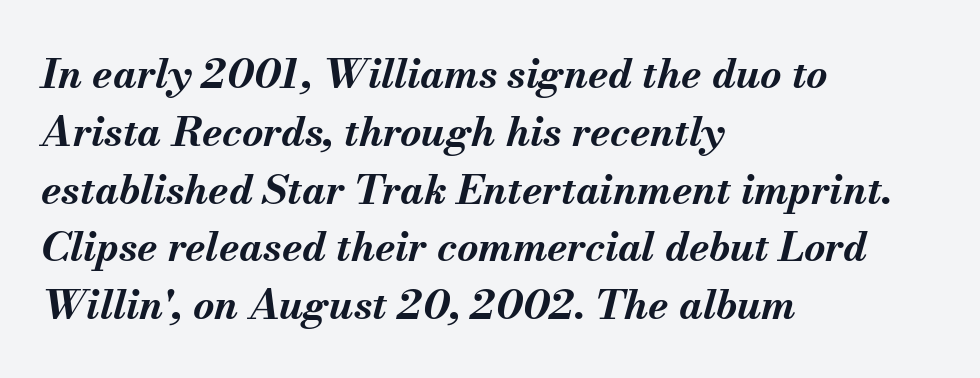
The image shows 41 px bold type, italic (leaning right); set left-aligned, normal line spacing (1.41x), normal letter spacing, not underlined; medium stroke contrast and a small x-height.
